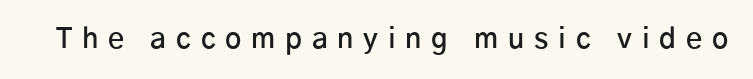
{"serif": "no", "italic": "no", "bold": "semi", "weight": "semibold", "width": "normal", "stroke_contrast": "low", "x_height": "medium", "monospaced": "no", "underline": "no", "letter_spacing": "wide", "letter_spacing_em": 0.35, "glyph_px": 28}
